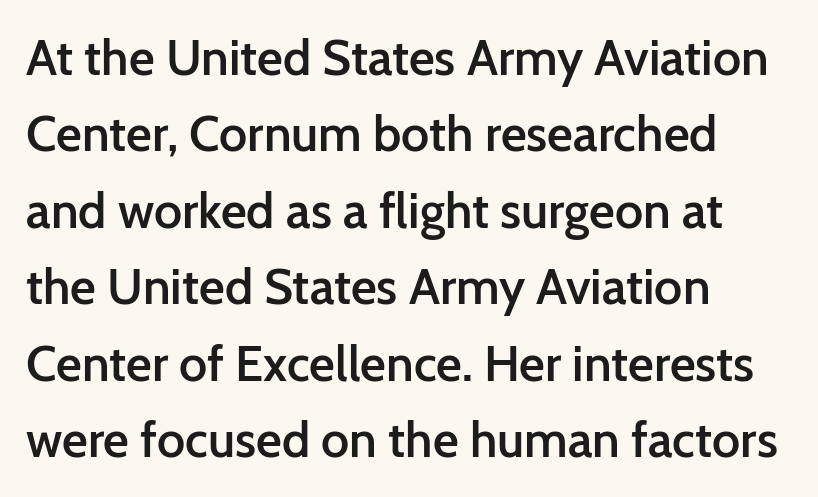
{"serif": "no", "italic": "no", "bold": "semi", "weight": "semibold", "width": "normal", "stroke_contrast": "low", "x_height": "medium", "monospaced": "no", "underline": "no", "align": "left", "line_spacing": "normal", "line_spacing_ratio": 1.53, "letter_spacing": "normal", "letter_spacing_em": 0.0, "glyph_px": 50}
